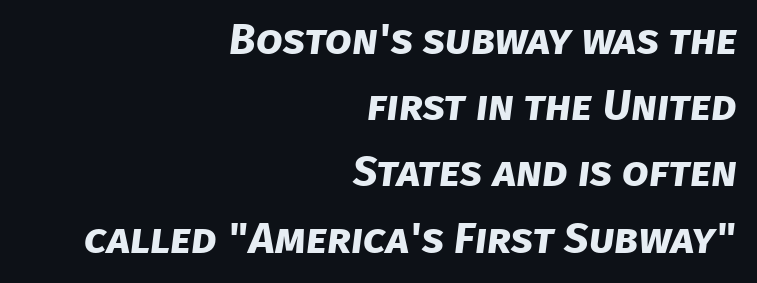
Q: Is the text bold? A: Yes.
Q: Is the typeface a serif or a sans-serif typeface? A: Sans-serif.
Q: Is the text underlined? A: No.
Q: How is the paragraph aligned? A: Right-aligned.
Q: Is the spacing between letters normal or unusually wide? A: Normal.
Q: Is the spacing between lines tight, normal or loose? A: Normal.
Q: Width (condensed, normal, or wide)? A: Normal.
Q: Stroke contrast? A: Low.
Q: x-height? A: Large.
Q: Monospaced? A: No.
